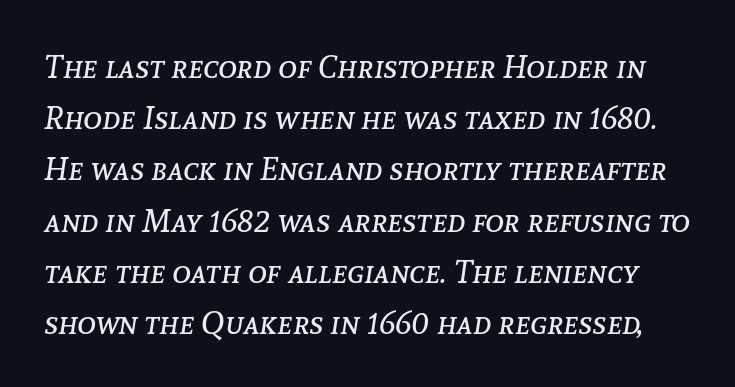
The image shows 32 px regular-weight type, italic (leaning right); set normal line spacing (1.6x), normal letter spacing, not underlined; low stroke contrast and a medium x-height.
